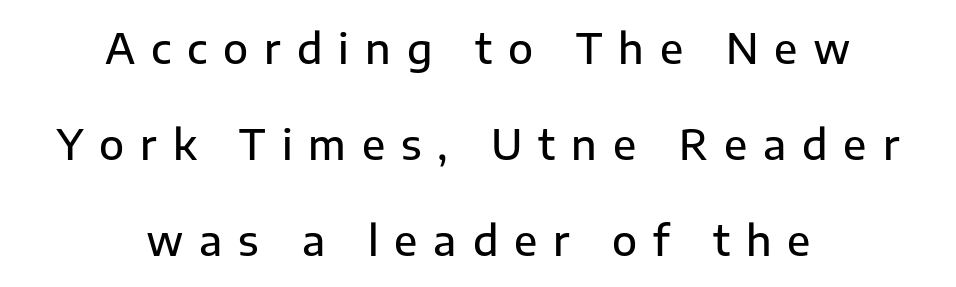
{"serif": "no", "italic": "no", "bold": "semi", "weight": "semibold", "width": "normal", "stroke_contrast": "low", "x_height": "medium", "monospaced": "no", "underline": "no", "align": "center", "line_spacing": "loose", "line_spacing_ratio": 2.34, "letter_spacing": "wide", "letter_spacing_em": 0.39, "glyph_px": 41}
